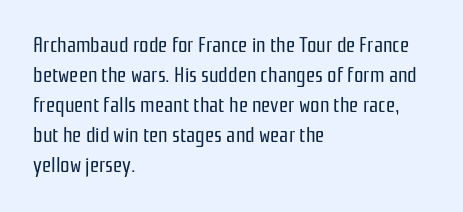
{"italic": "no", "bold": "no", "underline": "no", "align": "left", "line_spacing": "normal", "line_spacing_ratio": 1.43, "letter_spacing": "normal", "letter_spacing_em": 0.0, "glyph_px": 21}
